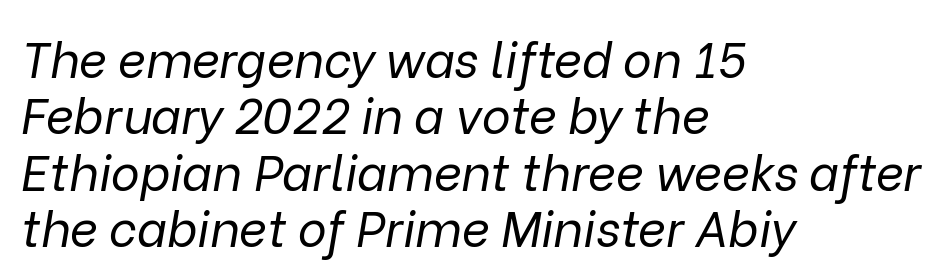
{"italic": "yes", "lean": "right", "slant_degrees": 9, "bold": "no", "weight": "regular", "width": "normal", "stroke_contrast": "low", "x_height": "medium", "monospaced": "no", "underline": "no", "align": "left", "line_spacing": "tight", "line_spacing_ratio": 1.15, "letter_spacing": "normal", "letter_spacing_em": 0.0, "glyph_px": 49}
